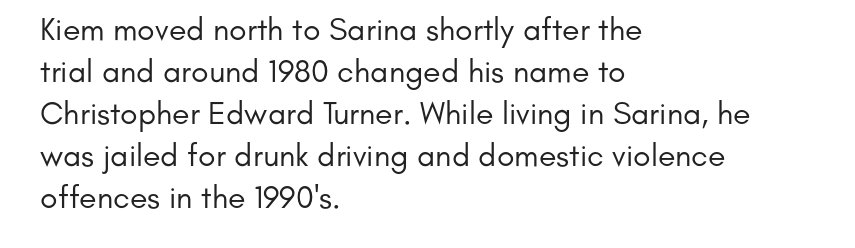
Q: Is the text bold? A: No.
Q: Is the text italic (slanted)? A: No, it is upright.
Q: Is the typeface a serif or a sans-serif typeface? A: Sans-serif.
Q: Is the text underlined? A: No.
Q: How is the paragraph aligned? A: Left-aligned.
Q: Is the spacing between letters normal or unusually wide? A: Normal.
Q: Is the spacing between lines tight, normal or loose? A: Normal.
Q: Width (condensed, normal, or wide)? A: Normal.
Q: Stroke contrast? A: Low.
Q: x-height? A: Small.
Q: Monospaced? A: No.
